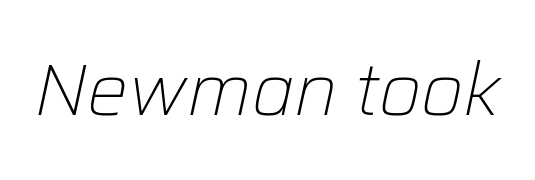
{"italic": "yes", "lean": "right", "slant_degrees": 12, "bold": "no", "weight": "light", "width": "normal", "stroke_contrast": "low", "x_height": "medium", "monospaced": "no", "underline": "no", "letter_spacing": "normal", "letter_spacing_em": 0.0, "glyph_px": 73}
